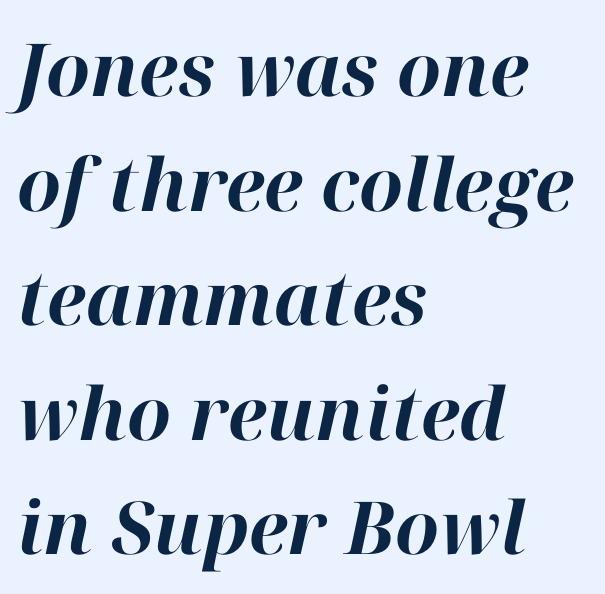
Q: Is the text bold? A: Yes.
Q: Is the text italic (slanted)? A: Yes, it leans right by about 12 degrees.
Q: Is the text underlined? A: No.
Q: How is the paragraph aligned? A: Left-aligned.
Q: Is the spacing between letters normal or unusually wide? A: Normal.
Q: Is the spacing between lines tight, normal or loose? A: Normal.
Q: Width (condensed, normal, or wide)? A: Normal.
Q: Stroke contrast? A: High.
Q: x-height? A: Medium.
Q: Monospaced? A: No.
